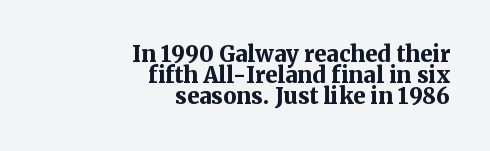
The image shows 22 px bold type, upright; set right-aligned, tight line spacing (0.96x), normal letter spacing, not underlined.
